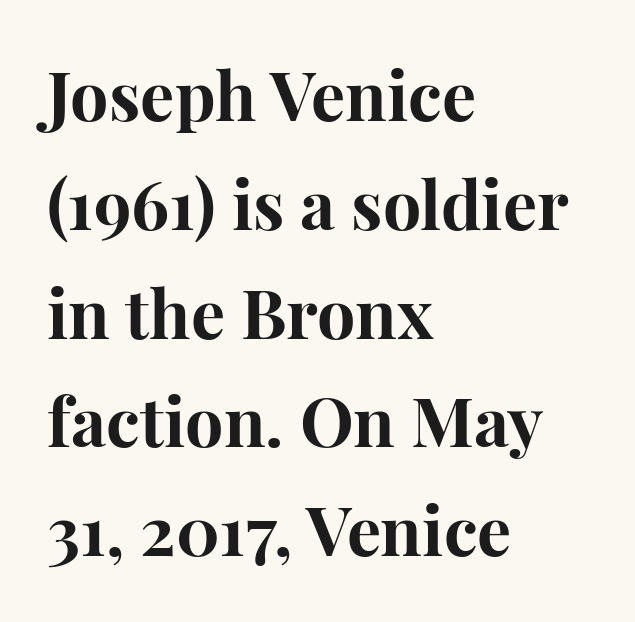
Q: Is the text bold? A: Yes.
Q: Is the text italic (slanted)? A: No, it is upright.
Q: Is the typeface a serif or a sans-serif typeface? A: Serif.
Q: Is the text underlined? A: No.
Q: How is the paragraph aligned? A: Left-aligned.
Q: Is the spacing between letters normal or unusually wide? A: Normal.
Q: Is the spacing between lines tight, normal or loose? A: Normal.
Q: Width (condensed, normal, or wide)? A: Normal.
Q: Stroke contrast? A: High.
Q: x-height? A: Medium.
Q: Monospaced? A: No.
